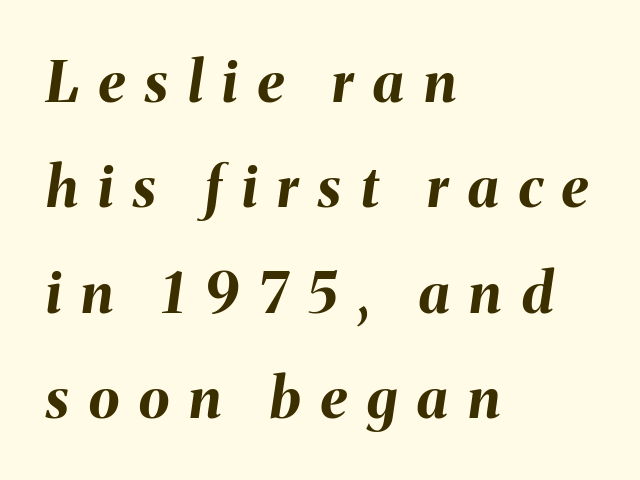
Q: Is the text bold? A: Yes.
Q: Is the text italic (slanted)? A: Yes, it leans right by about 8 degrees.
Q: Is the text underlined? A: No.
Q: How is the paragraph aligned? A: Left-aligned.
Q: Is the spacing between letters normal or unusually wide? A: Unusually wide.
Q: Width (condensed, normal, or wide)? A: Normal.
Q: Stroke contrast? A: Medium.
Q: x-height? A: Medium.
Q: Monospaced? A: No.
